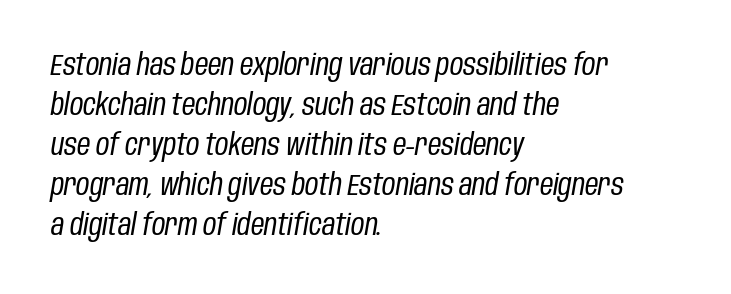
The image shows 29 px regular-weight, condensed type, italic (leaning right); set left-aligned, normal line spacing (1.38x), normal letter spacing, not underlined; low stroke contrast and a large x-height.
